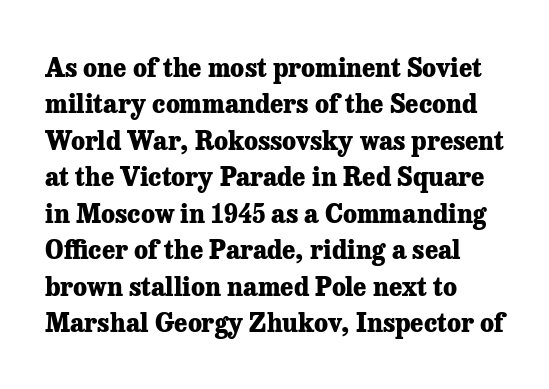
{"italic": "no", "bold": "yes", "underline": "no", "align": "left", "line_spacing": "normal", "line_spacing_ratio": 1.46, "letter_spacing": "normal", "letter_spacing_em": 0.0, "glyph_px": 25}
